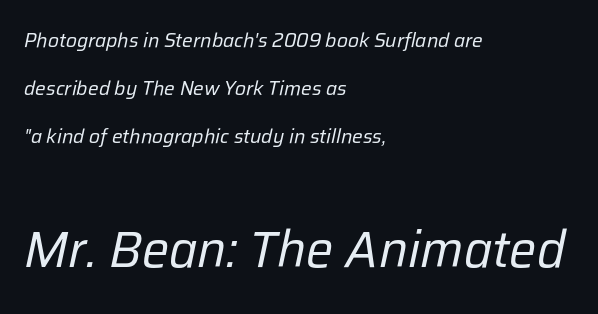
Q: Is the text bold? A: No.
Q: Is the text italic (slanted)? A: Yes, it leans right by about 12 degrees.
Q: Is the text underlined? A: No.
Q: How is the paragraph aligned? A: Left-aligned.
Q: Is the spacing between letters normal or unusually wide? A: Normal.
Q: Is the spacing between lines tight, normal or loose? A: Loose.
Q: Which block of text is set in a larger size, the first (top) or the second (bottom)? A: The second (bottom) one.
Q: Width (condensed, normal, or wide)? A: Normal.
Q: Stroke contrast? A: Low.
Q: x-height? A: Medium.
Q: Monospaced? A: No.
